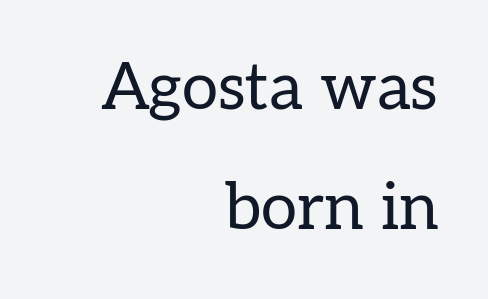
{"serif": "yes", "italic": "no", "bold": "no", "weight": "regular", "width": "normal", "stroke_contrast": "low", "x_height": "medium", "monospaced": "no", "underline": "no", "align": "right", "line_spacing_ratio": 1.84, "letter_spacing": "normal", "letter_spacing_em": 0.0, "glyph_px": 65}
